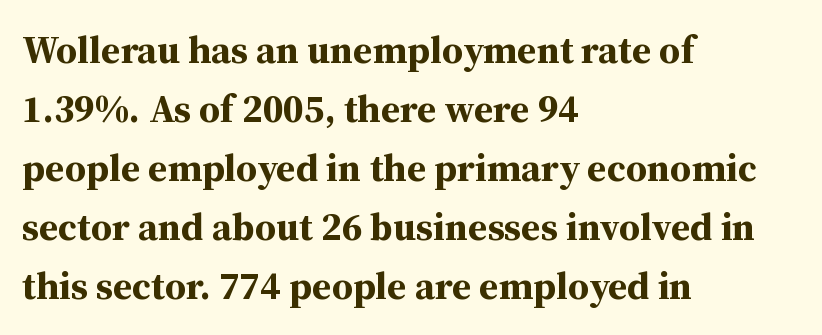
{"serif": "yes", "italic": "no", "bold": "yes", "weight": "bold", "width": "normal", "stroke_contrast": "medium", "x_height": "medium", "monospaced": "no", "underline": "no", "align": "left", "line_spacing": "normal", "line_spacing_ratio": 1.51, "letter_spacing": "normal", "letter_spacing_em": 0.0, "glyph_px": 39}
